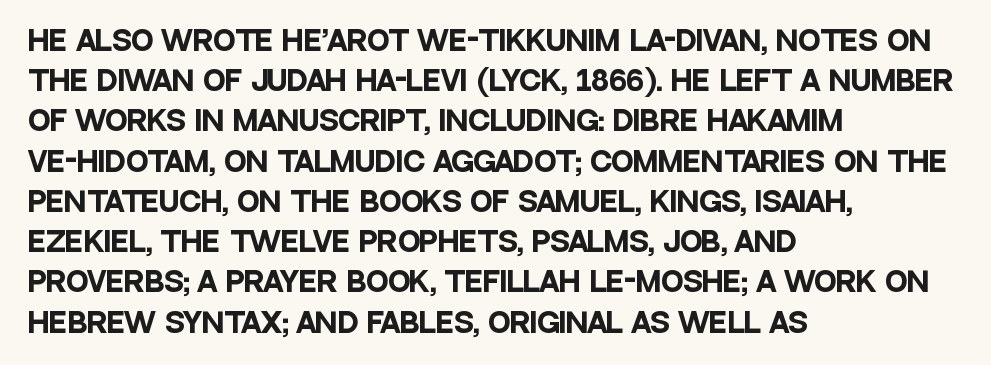
{"italic": "no", "bold": "yes", "underline": "no", "align": "left", "line_spacing": "normal", "line_spacing_ratio": 1.49, "letter_spacing": "normal", "letter_spacing_em": 0.0, "glyph_px": 27}
